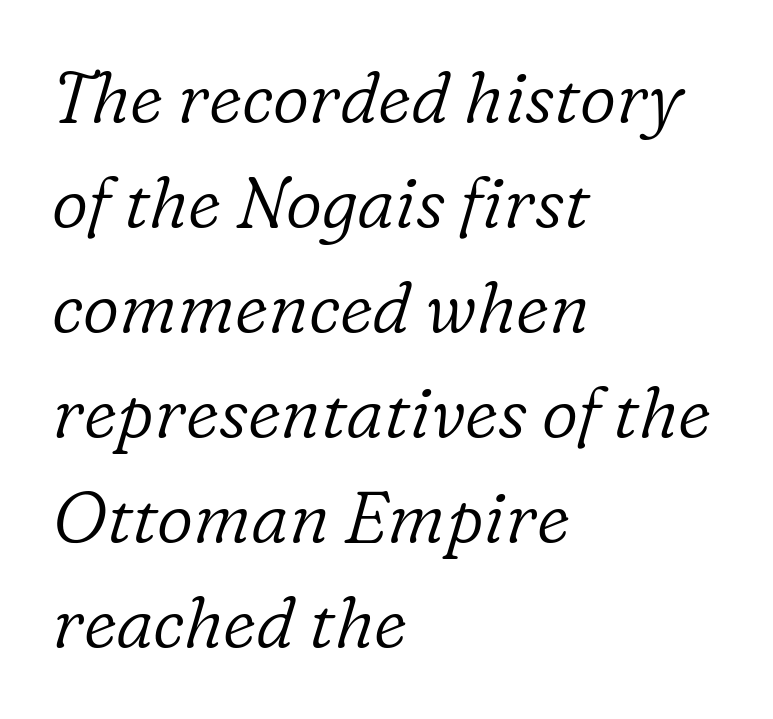
The image shows 71 px light serif type, italic (leaning right); set left-aligned, normal line spacing (1.48x), normal letter spacing, not underlined; low stroke contrast and a medium x-height.
